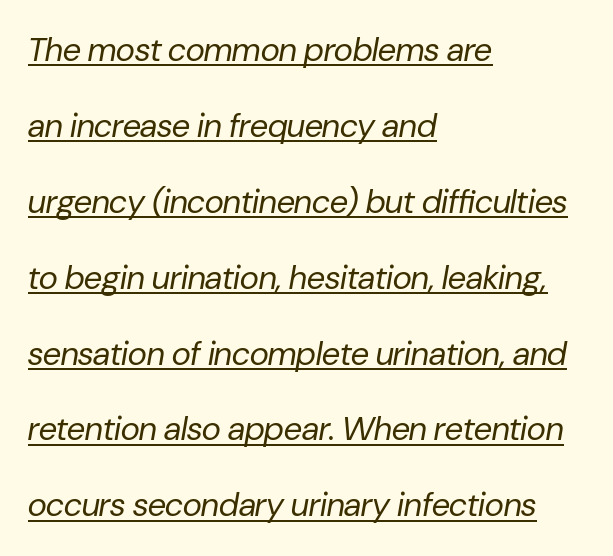
Q: Is the text bold? A: No.
Q: Is the text italic (slanted)? A: Yes, it leans right by about 10 degrees.
Q: Is the text underlined? A: Yes.
Q: How is the paragraph aligned? A: Left-aligned.
Q: Is the spacing between letters normal or unusually wide? A: Normal.
Q: Is the spacing between lines tight, normal or loose? A: Loose.
Q: Width (condensed, normal, or wide)? A: Normal.
Q: Stroke contrast? A: Low.
Q: x-height? A: Medium.
Q: Monospaced? A: No.
